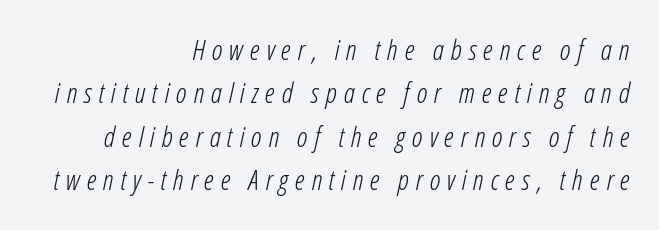
{"italic": "yes", "lean": "right", "slant_degrees": 12, "bold": "no", "weight": "light", "width": "condensed", "stroke_contrast": "low", "x_height": "medium", "monospaced": "no", "underline": "no", "align": "right", "line_spacing": "normal", "line_spacing_ratio": 1.55, "letter_spacing": "wide", "letter_spacing_em": 0.24, "glyph_px": 28}
